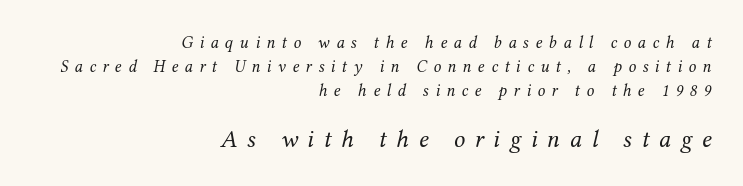
{"italic": "yes", "lean": "right", "slant_degrees": 12, "bold": "no", "underline": "no", "align": "right", "line_spacing": "normal", "line_spacing_ratio": 1.41, "letter_spacing": "wide", "letter_spacing_em": 0.38, "larger_block": "second", "size_ratio": 1.47, "glyph_px": 25}
